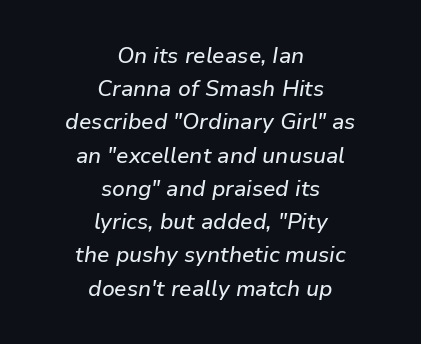
The image shows 22 px text type, italic (leaning right); set centered, normal line spacing (1.51x), normal letter spacing, not underlined.
